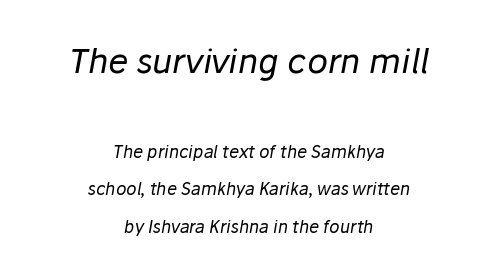
The image shows 34 px regular-weight type, italic (leaning right); set centered, loose line spacing (2.2x), normal letter spacing, not underlined; the first (top) block is 2.0x larger; low stroke contrast and a medium x-height.
